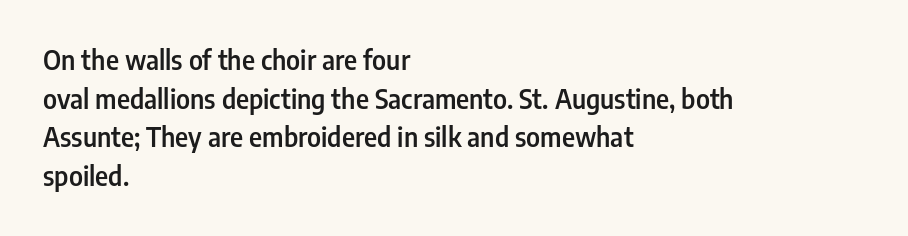
Q: Is the text bold? A: Semi-bold.
Q: Is the text italic (slanted)? A: No, it is upright.
Q: Is the text underlined? A: No.
Q: How is the paragraph aligned? A: Left-aligned.
Q: Is the spacing between letters normal or unusually wide? A: Normal.
Q: Is the spacing between lines tight, normal or loose? A: Normal.
